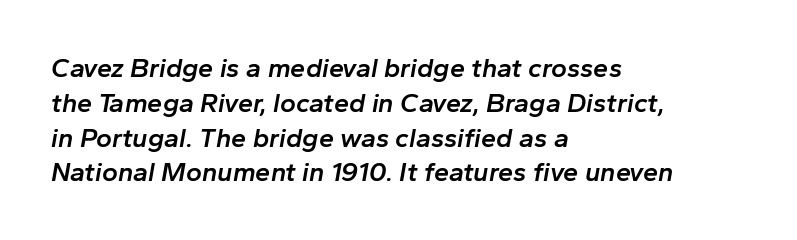
Each line starts at the same left margin while the right side varies. Has an underline been added? It has not. Does the leading feel generous? No, just average. The text carries the slant typical of an italic or oblique font.
